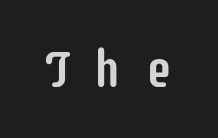
The typeface chosen for these lines omits serifs. This rendering widens character spacing well past its baseline value. Looks like regular typesetting: each glyph gets only the width it needs. Only glyphs here, with clear space below each row. Does the lettering tilt? It doesn't — this is upright.
